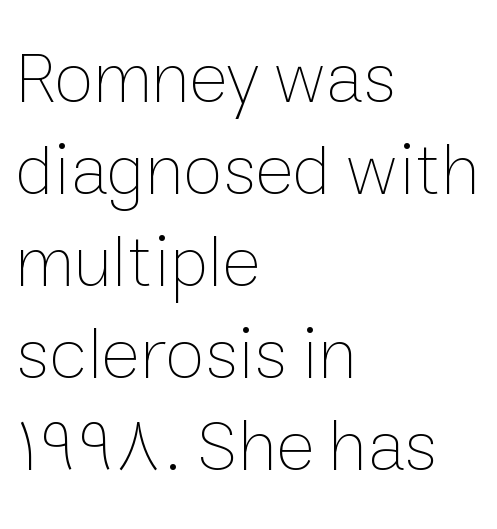
The image shows 73 px thin type, upright; set left-aligned, normal line spacing (1.26x), normal letter spacing, not underlined; low stroke contrast and a medium x-height.
